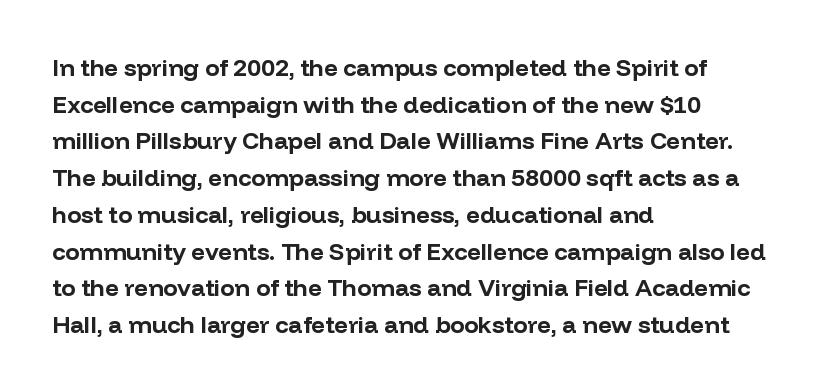
The image shows 24 px bold type, upright; set left-aligned, normal line spacing (1.53x), normal letter spacing, not underlined.
